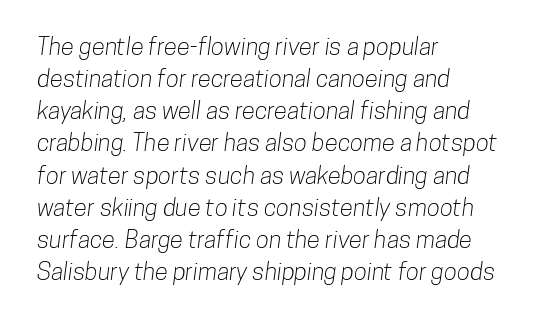
The specimen omits any rule beneath the text block's lines. The setting favours the left margin, as ordinary paragraphs usually do. Vertically, the passage feels balanced, rows spaced as you'd expect. The letterforms sit shoulder to shoulder at normal distance.
